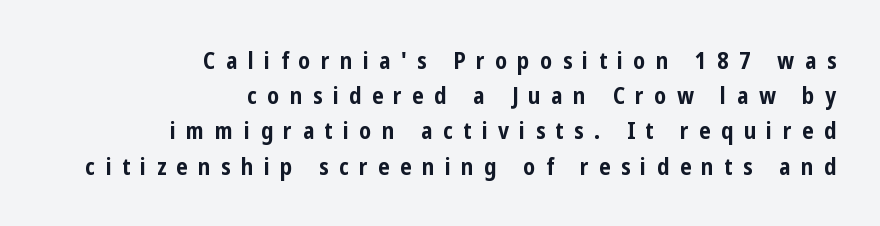
{"italic": "no", "bold": "yes", "underline": "no", "align": "right", "line_spacing": "normal", "line_spacing_ratio": 1.53, "letter_spacing": "wide", "letter_spacing_em": 0.45, "glyph_px": 23}
